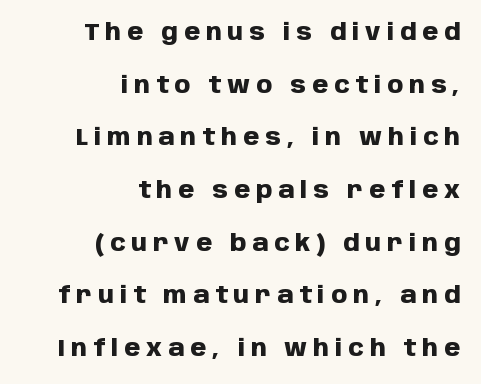
Q: Is the text bold? A: Yes.
Q: Is the text italic (slanted)? A: No, it is upright.
Q: Is the text underlined? A: No.
Q: How is the paragraph aligned? A: Right-aligned.
Q: Is the spacing between letters normal or unusually wide? A: Unusually wide.
Q: Is the spacing between lines tight, normal or loose? A: Loose.
